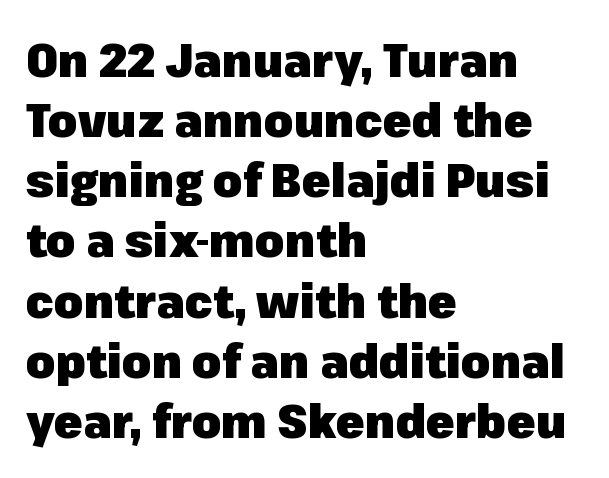
The image shows 47 px heavy sans-serif type, upright; set left-aligned, normal line spacing (1.28x), normal letter spacing, not underlined; low stroke contrast and a medium x-height.
